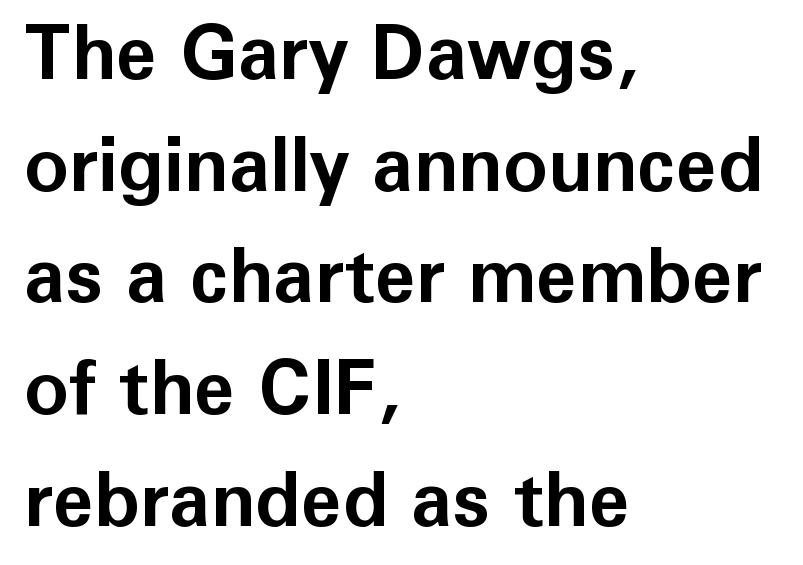
Q: Is the text bold? A: Yes.
Q: Is the text italic (slanted)? A: No, it is upright.
Q: Is the typeface a serif or a sans-serif typeface? A: Sans-serif.
Q: Is the text underlined? A: No.
Q: How is the paragraph aligned? A: Left-aligned.
Q: Is the spacing between letters normal or unusually wide? A: Normal.
Q: Is the spacing between lines tight, normal or loose? A: Normal.
Q: Width (condensed, normal, or wide)? A: Normal.
Q: Stroke contrast? A: Low.
Q: x-height? A: Medium.
Q: Monospaced? A: No.
